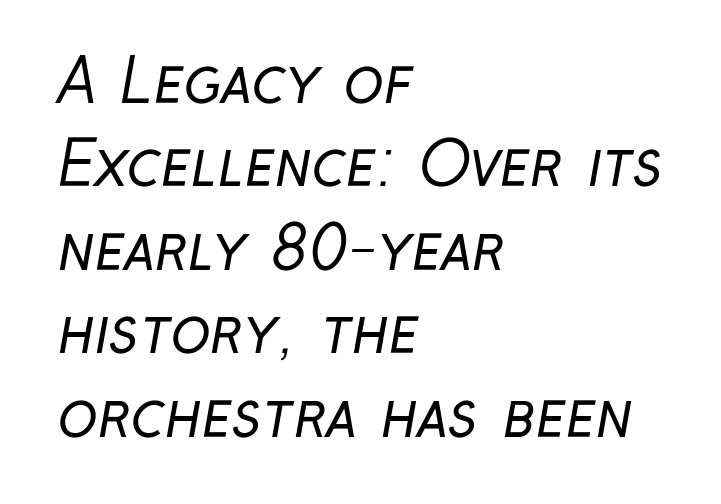
The passage shown is not underscored anywhere. This sample uses plain, unmodified letter spacing. Caption: face not bold, strokes unweighted. Which margin do the lines hug? The left one — the right edge is uneven.
